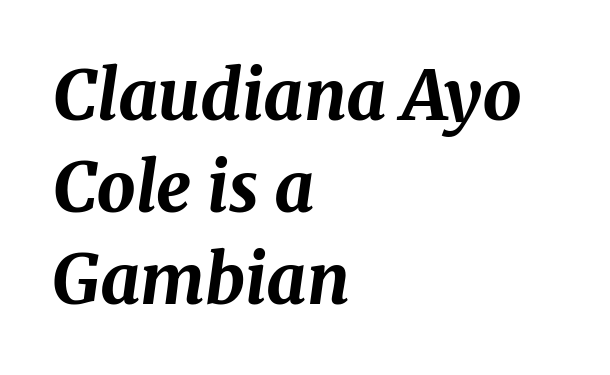
{"italic": "yes", "lean": "right", "slant_degrees": 8, "bold": "yes", "weight": "bold", "width": "normal", "stroke_contrast": "medium", "x_height": "medium", "monospaced": "no", "underline": "no", "align": "left", "line_spacing": "normal", "line_spacing_ratio": 1.33, "letter_spacing": "normal", "letter_spacing_em": 0.0, "glyph_px": 69}
